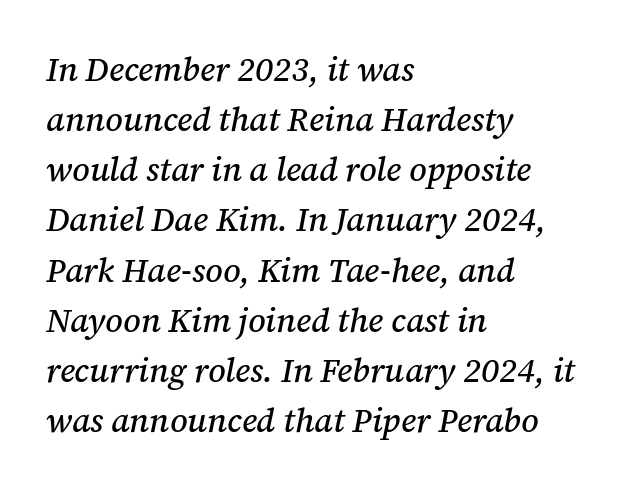
The image shows 33 px serif type, italic (leaning right); set left-aligned, normal line spacing (1.52x), normal letter spacing, not underlined; medium stroke contrast and a medium x-height.
